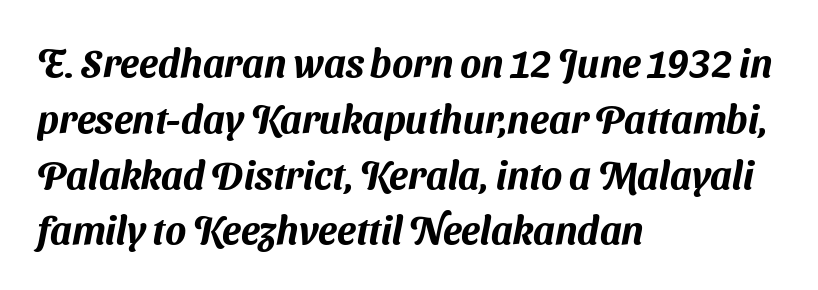
Q: Is the typeface a serif or a sans-serif typeface? A: Sans-serif.
Q: Is the text underlined? A: No.
Q: How is the paragraph aligned? A: Left-aligned.
Q: Is the spacing between letters normal or unusually wide? A: Normal.
Q: Is the spacing between lines tight, normal or loose? A: Normal.
Q: Width (condensed, normal, or wide)? A: Normal.
Q: Stroke contrast? A: Medium.
Q: x-height? A: Medium.
Q: Monospaced? A: No.
